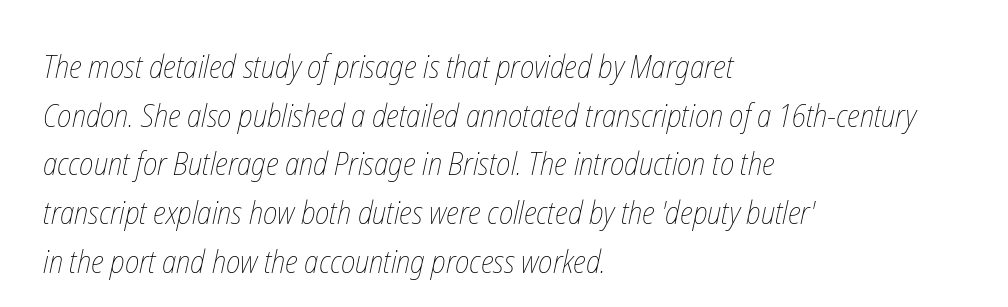
The image shows 32 px thin, condensed type; set left-aligned, normal line spacing (1.52x), normal letter spacing, not underlined; low stroke contrast and a medium x-height.
